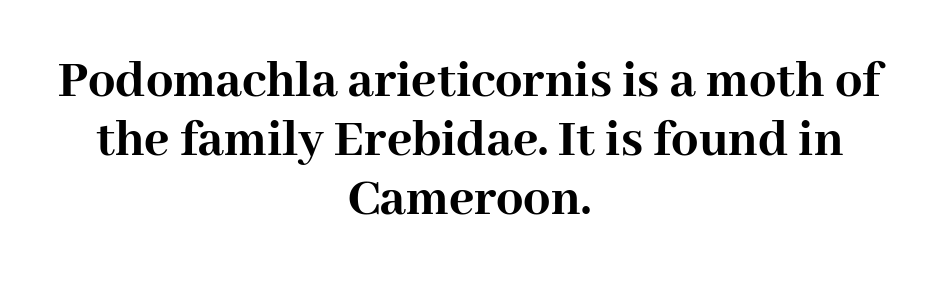
Q: Is the text bold? A: Yes.
Q: Is the text italic (slanted)? A: No, it is upright.
Q: Is the typeface a serif or a sans-serif typeface? A: Serif.
Q: Is the text underlined? A: No.
Q: How is the paragraph aligned? A: Centered.
Q: Is the spacing between letters normal or unusually wide? A: Normal.
Q: Is the spacing between lines tight, normal or loose? A: Tight.
Q: Width (condensed, normal, or wide)? A: Normal.
Q: Stroke contrast? A: High.
Q: x-height? A: Medium.
Q: Monospaced? A: No.
